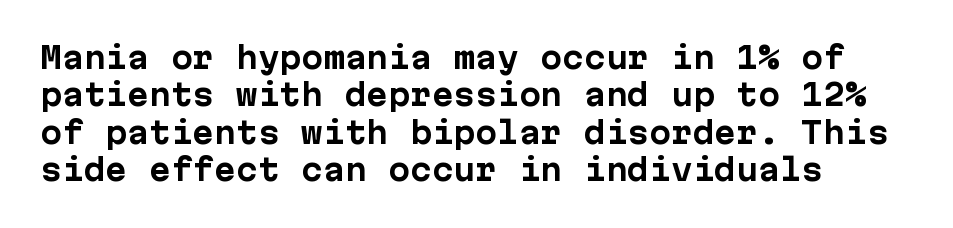
{"serif": "no", "italic": "no", "bold": "yes", "weight": "bold", "width": "normal", "stroke_contrast": "low", "x_height": "medium", "monospaced": "yes", "underline": "no", "align": "left", "line_spacing": "normal", "line_spacing_ratio": 1.29, "letter_spacing": "normal", "letter_spacing_em": 0.0, "glyph_px": 29}
